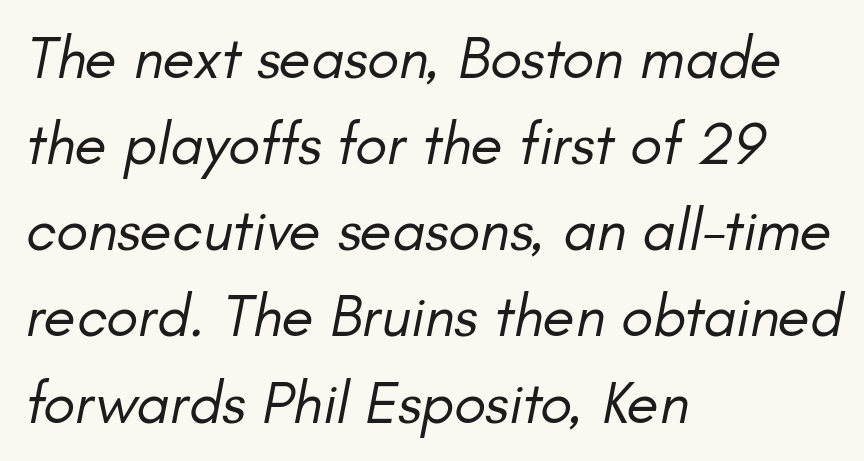
{"italic": "yes", "lean": "right", "slant_degrees": 11, "bold": "no", "weight": "regular", "width": "normal", "stroke_contrast": "low", "x_height": "small", "monospaced": "no", "underline": "no", "align": "left", "line_spacing": "normal", "line_spacing_ratio": 1.46, "letter_spacing": "normal", "letter_spacing_em": 0.0, "glyph_px": 59}
